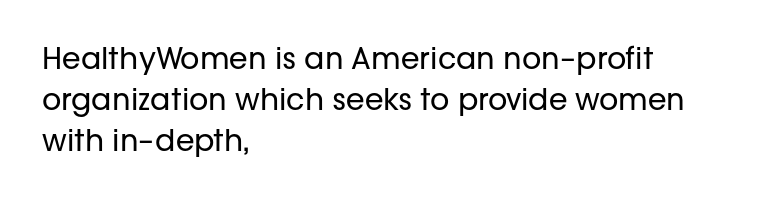
Characters remain perfectly vertical along every line. Stem width sits at or under what a default text font uses. Only glyphs here, with clear space below each row. The vertical gap from one line to the next is medium. Each letter keeps its own natural width here, so spacing adapts to shape.
